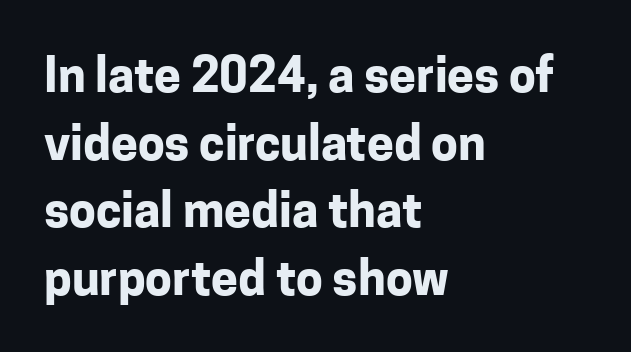
Q: Is the text bold? A: Yes.
Q: Is the text italic (slanted)? A: No, it is upright.
Q: Is the typeface a serif or a sans-serif typeface? A: Sans-serif.
Q: Is the text underlined? A: No.
Q: How is the paragraph aligned? A: Left-aligned.
Q: Is the spacing between letters normal or unusually wide? A: Normal.
Q: Is the spacing between lines tight, normal or loose? A: Normal.
Q: Width (condensed, normal, or wide)? A: Normal.
Q: Stroke contrast? A: Low.
Q: x-height? A: Medium.
Q: Monospaced? A: No.
